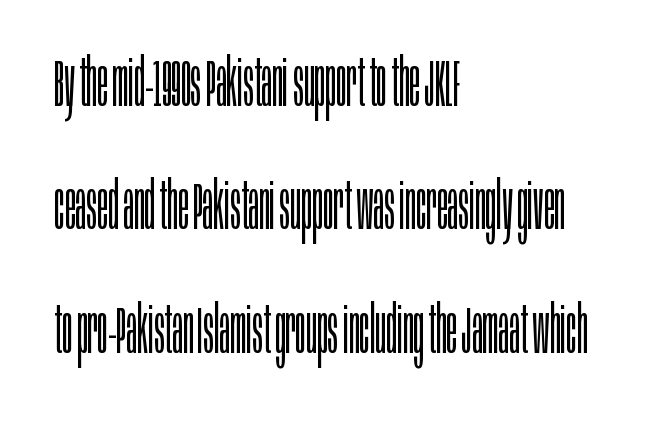
{"serif": "no", "italic": "no", "bold": "no", "weight": "light", "width": "condensed", "stroke_contrast": "low", "x_height": "large", "monospaced": "no", "underline": "no", "align": "left", "line_spacing": "loose", "line_spacing_ratio": 1.9, "letter_spacing": "normal", "letter_spacing_em": 0.0, "glyph_px": 65}
